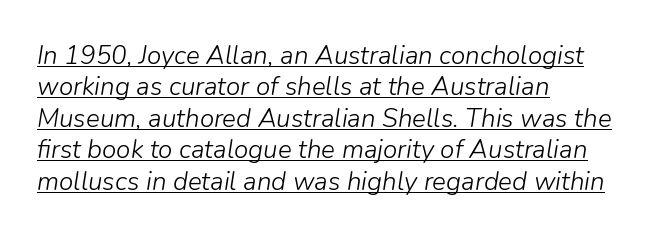
{"italic": "yes", "lean": "right", "slant_degrees": 9, "bold": "no", "underline": "yes", "align": "left", "line_spacing_ratio": 1.21, "letter_spacing": "normal", "letter_spacing_em": 0.0, "glyph_px": 26}
